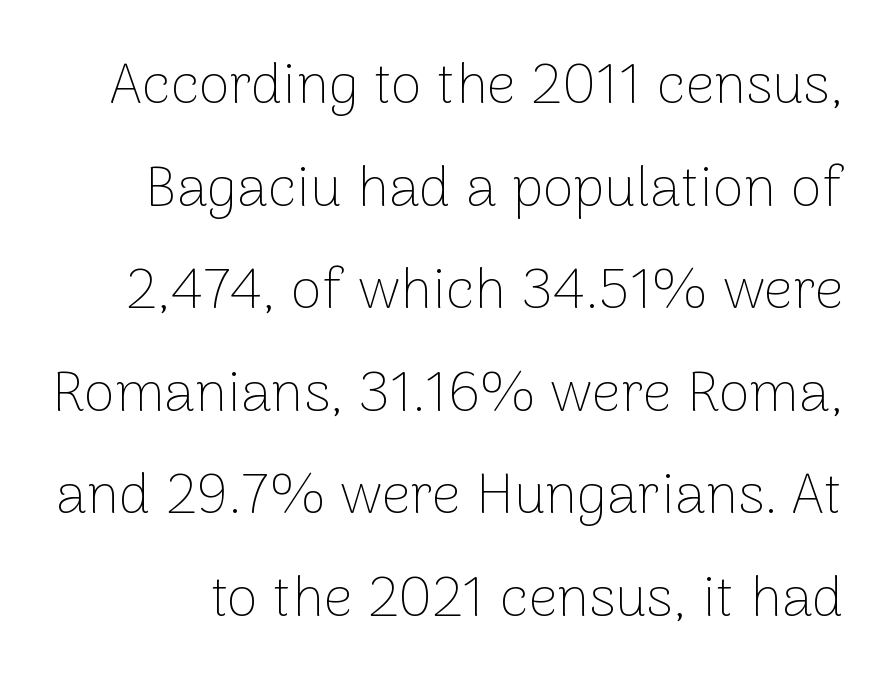
{"serif": "no", "italic": "no", "bold": "no", "weight": "thin", "width": "normal", "stroke_contrast": "low", "x_height": "medium", "monospaced": "no", "underline": "no", "line_spacing_ratio": 1.8, "letter_spacing": "normal", "letter_spacing_em": 0.0, "glyph_px": 57}
